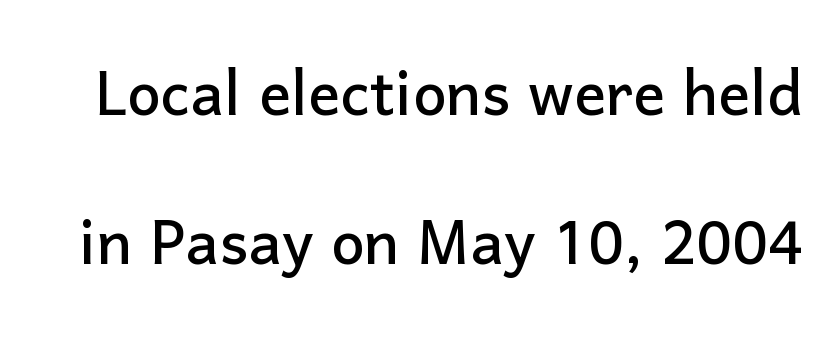
Q: Is the text italic (slanted)? A: No, it is upright.
Q: Is the typeface a serif or a sans-serif typeface? A: Sans-serif.
Q: Is the text underlined? A: No.
Q: Is the spacing between letters normal or unusually wide? A: Normal.
Q: Width (condensed, normal, or wide)? A: Normal.
Q: Stroke contrast? A: Low.
Q: x-height? A: Medium.
Q: Monospaced? A: No.
